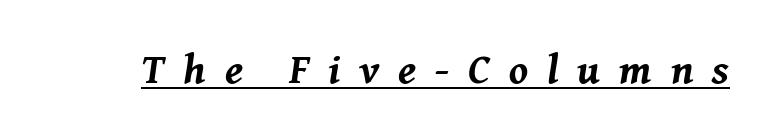
Q: Is the text bold? A: Yes.
Q: Is the text italic (slanted)? A: Yes, it leans right by about 8 degrees.
Q: Is the text underlined? A: Yes.
Q: Is the spacing between letters normal or unusually wide? A: Unusually wide.
Q: Width (condensed, normal, or wide)? A: Normal.
Q: Stroke contrast? A: Medium.
Q: x-height? A: Medium.
Q: Monospaced? A: No.
